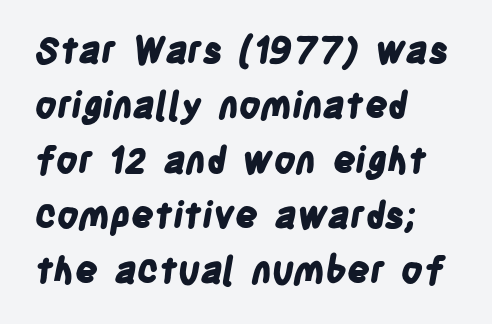
Q: Is the text bold? A: Yes.
Q: Is the typeface a serif or a sans-serif typeface? A: Sans-serif.
Q: Is the text underlined? A: No.
Q: How is the paragraph aligned? A: Left-aligned.
Q: Is the spacing between letters normal or unusually wide? A: Normal.
Q: Is the spacing between lines tight, normal or loose? A: Normal.
Q: Width (condensed, normal, or wide)? A: Condensed.
Q: Stroke contrast? A: Low.
Q: x-height? A: Large.
Q: Monospaced? A: No.
